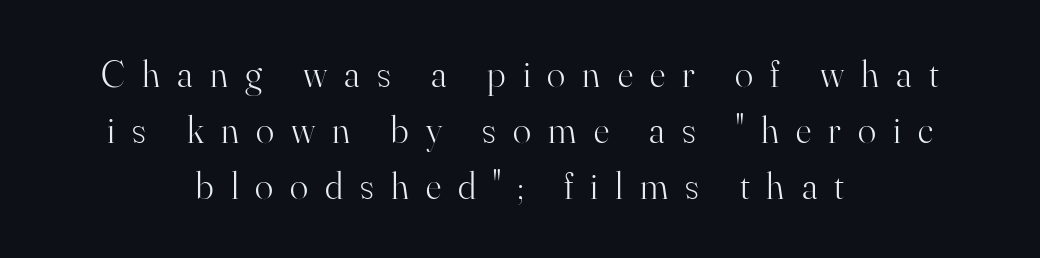
Q: Is the text bold? A: No.
Q: Is the text italic (slanted)? A: No, it is upright.
Q: Is the typeface a serif or a sans-serif typeface? A: Serif.
Q: Is the text underlined? A: No.
Q: How is the paragraph aligned? A: Centered.
Q: Is the spacing between letters normal or unusually wide? A: Unusually wide.
Q: Is the spacing between lines tight, normal or loose? A: Normal.
Q: Width (condensed, normal, or wide)? A: Normal.
Q: Stroke contrast? A: High.
Q: x-height? A: Small.
Q: Monospaced? A: No.
